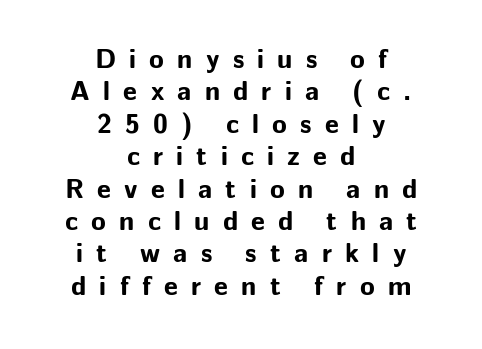
The area under the type is left untouched. These lines carry a lot of weight — the face is fully bold. Loose tracking; the words dissolve into strings of separated letters. This rendering uses center alignment, leaving both contours irregular but symmetric.
